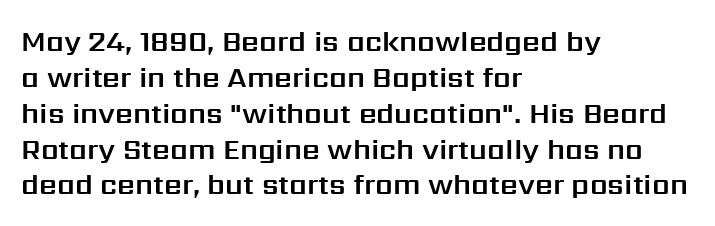
{"serif": "no", "italic": "no", "width": "normal", "stroke_contrast": "medium", "x_height": "medium", "monospaced": "no", "underline": "no", "align": "left", "line_spacing": "normal", "line_spacing_ratio": 1.28, "letter_spacing": "normal", "letter_spacing_em": 0.0, "glyph_px": 28}
